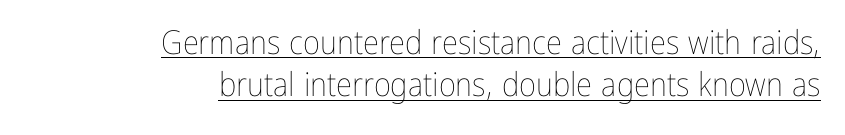
These lines stack with their right ends in a neat column. Line spacing here is normal. The type sits square on the baseline with zero lean. This sample carries an underscore along the baseline area.
